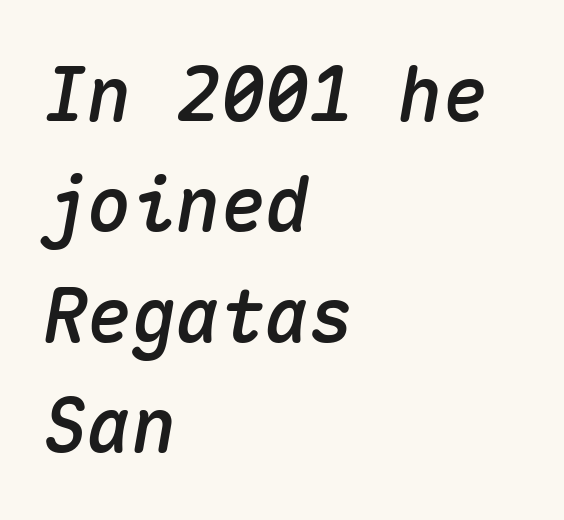
Q: Is the text italic (slanted)? A: Yes, it leans right by about 10 degrees.
Q: Is the text underlined? A: No.
Q: How is the paragraph aligned? A: Left-aligned.
Q: Is the spacing between letters normal or unusually wide? A: Normal.
Q: Is the spacing between lines tight, normal or loose? A: Normal.
Q: Width (condensed, normal, or wide)? A: Normal.
Q: Stroke contrast? A: Medium.
Q: x-height? A: Medium.
Q: Monospaced? A: Yes.
